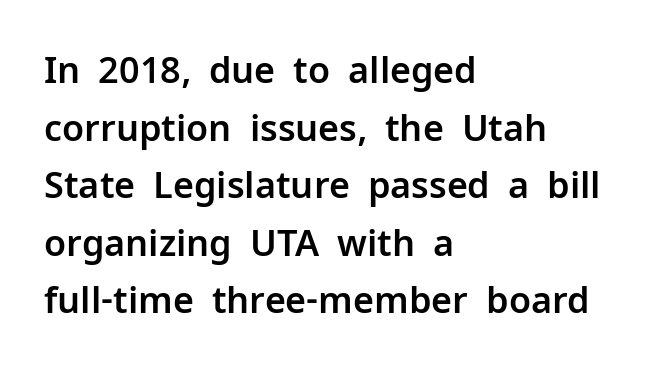
The image shows 36 px sans-serif type, upright; set left-aligned, normal line spacing (1.6x), normal letter spacing, not underlined; low stroke contrast and a medium x-height.
